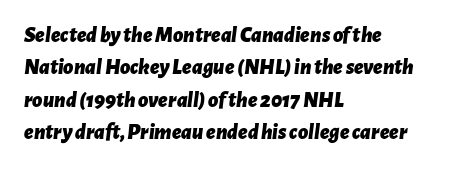
The glyphs are unaccompanied by any horizontal stroke below them. The tracking reads as untouched default to a designer's eye. Each line starts at the same left margin while the right side varies. The lines sit at an ordinary, default distance from one another. The glyphs have the mass of a bold cut.
